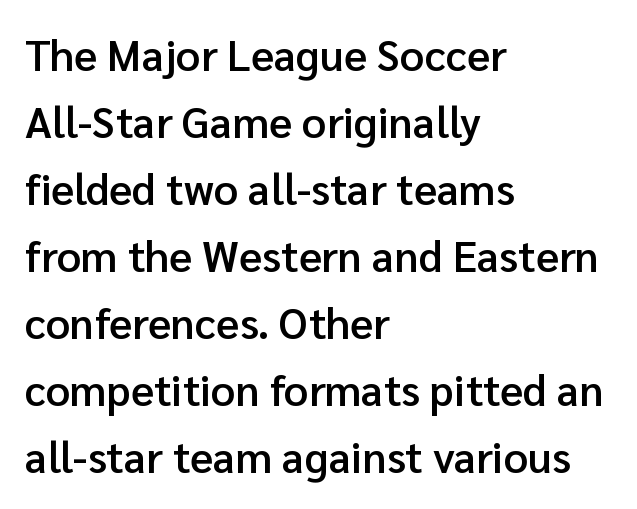
The image shows 43 px semibold sans-serif type, upright; set left-aligned, normal line spacing (1.56x), normal letter spacing, not underlined; low stroke contrast and a medium x-height.
